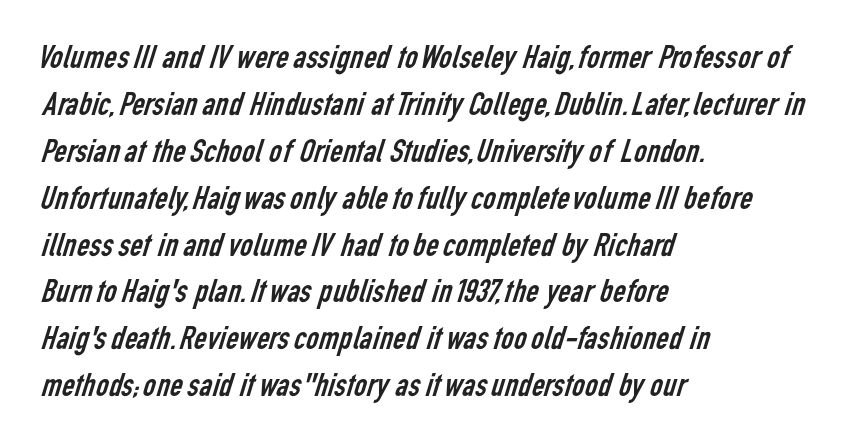
Q: Is the text bold? A: No.
Q: Is the typeface a serif or a sans-serif typeface? A: Sans-serif.
Q: Is the text underlined? A: No.
Q: How is the paragraph aligned? A: Left-aligned.
Q: Is the spacing between letters normal or unusually wide? A: Normal.
Q: Is the spacing between lines tight, normal or loose? A: Normal.
Q: Width (condensed, normal, or wide)? A: Condensed.
Q: Stroke contrast? A: Low.
Q: x-height? A: Medium.
Q: Monospaced? A: No.
